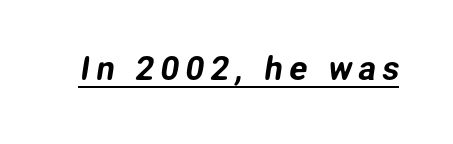
The image shows 33 px sans-serif type; set underlined; low stroke contrast and a medium x-height.
